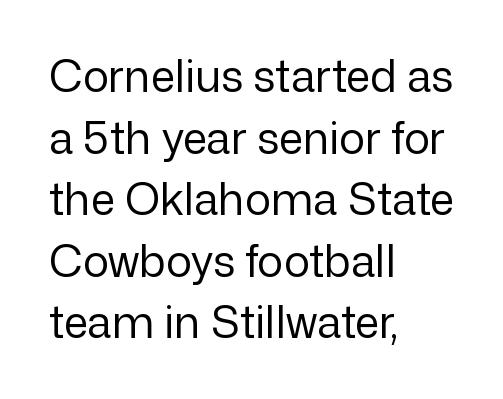
The image shows 44 px regular-weight sans-serif type, upright; set left-aligned, normal line spacing (1.4x), normal letter spacing, not underlined; low stroke contrast and a medium x-height.
